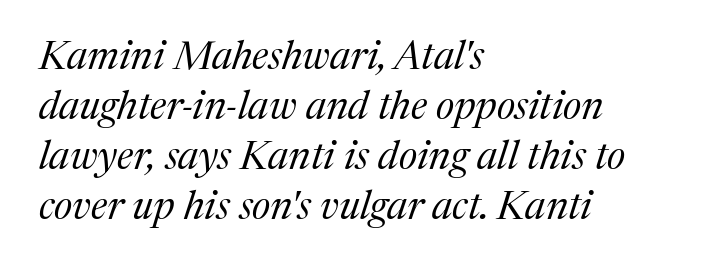
Q: Is the text bold? A: No.
Q: Is the text italic (slanted)? A: Yes, it leans right by about 17 degrees.
Q: Is the typeface a serif or a sans-serif typeface? A: Serif.
Q: Is the text underlined? A: No.
Q: How is the paragraph aligned? A: Left-aligned.
Q: Is the spacing between letters normal or unusually wide? A: Normal.
Q: Is the spacing between lines tight, normal or loose? A: Normal.
Q: Width (condensed, normal, or wide)? A: Normal.
Q: Stroke contrast? A: Medium.
Q: x-height? A: Medium.
Q: Monospaced? A: No.
